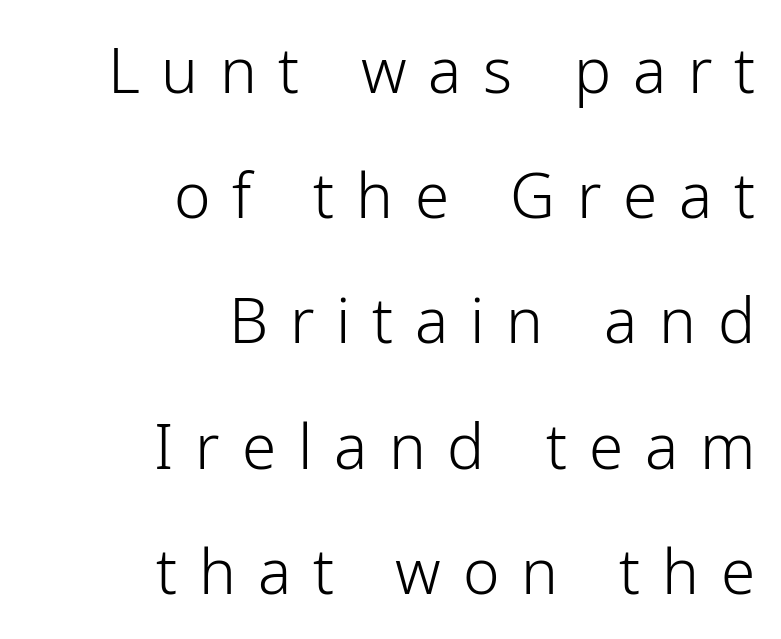
Q: Is the text bold? A: No.
Q: Is the text italic (slanted)? A: No, it is upright.
Q: Is the typeface a serif or a sans-serif typeface? A: Sans-serif.
Q: Is the text underlined? A: No.
Q: How is the paragraph aligned? A: Right-aligned.
Q: Is the spacing between letters normal or unusually wide? A: Unusually wide.
Q: Is the spacing between lines tight, normal or loose? A: Loose.
Q: Width (condensed, normal, or wide)? A: Normal.
Q: Stroke contrast? A: Low.
Q: x-height? A: Medium.
Q: Monospaced? A: No.
